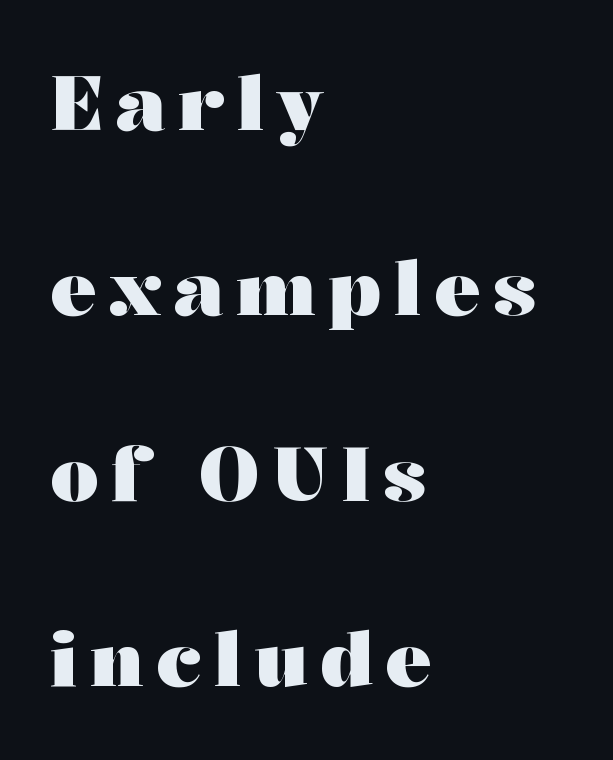
Typeset ragged right — the left edge is the straight one. The type sits square on the baseline with zero lean. Letters rest on an invisible, unmarked baseline. Typographic density is high because the face is bold. Note: serifs present on the glyphs.
